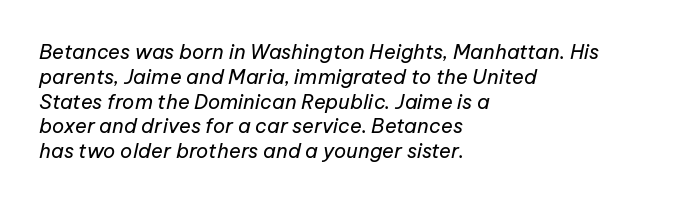
Think standard paragraph weight, or any step lighter than that. Characters follow at the spacing the type designer built in. Observe the lean: these are italic letterforms. This rendering uses left alignment, leaving the right contour irregular. Descenders are the only things crossing below the line.
